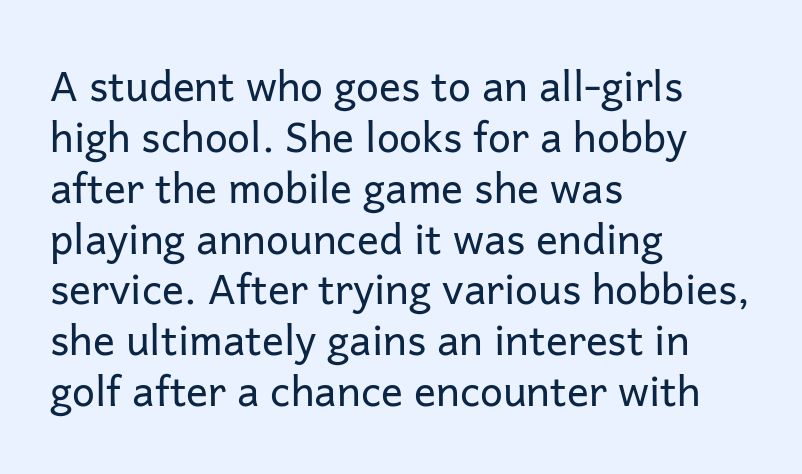
Q: Is the text bold? A: No.
Q: Is the text italic (slanted)? A: No, it is upright.
Q: Is the typeface a serif or a sans-serif typeface? A: Sans-serif.
Q: Is the text underlined? A: No.
Q: How is the paragraph aligned? A: Left-aligned.
Q: Is the spacing between letters normal or unusually wide? A: Normal.
Q: Width (condensed, normal, or wide)? A: Normal.
Q: Stroke contrast? A: Low.
Q: x-height? A: Medium.
Q: Monospaced? A: No.
